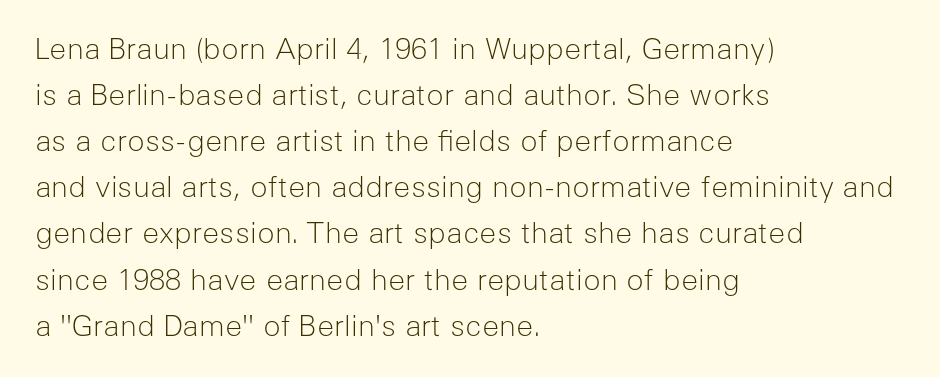
{"serif": "no", "italic": "no", "bold": "no", "weight": "light", "width": "normal", "stroke_contrast": "low", "x_height": "medium", "monospaced": "no", "underline": "no", "align": "left", "line_spacing": "normal", "line_spacing_ratio": 1.59, "letter_spacing": "normal", "letter_spacing_em": 0.0, "glyph_px": 29}
